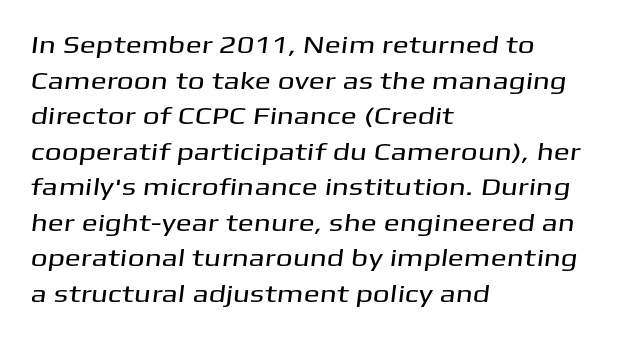
The setting favours the left margin, as ordinary paragraphs usually do. The baseline area is clear. The lines sit at an ordinary, default distance from one another. Students, note that the glyphs here touch the page at normal intervals.
